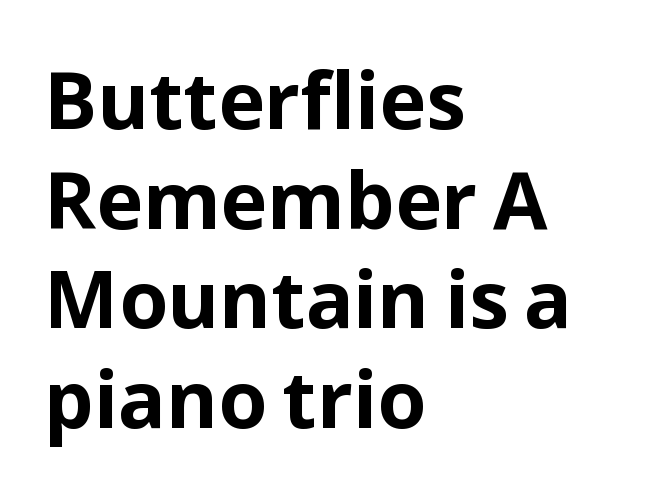
Q: Is the text bold? A: Yes.
Q: Is the text italic (slanted)? A: No, it is upright.
Q: Is the typeface a serif or a sans-serif typeface? A: Sans-serif.
Q: Is the text underlined? A: No.
Q: How is the paragraph aligned? A: Left-aligned.
Q: Is the spacing between letters normal or unusually wide? A: Normal.
Q: Is the spacing between lines tight, normal or loose? A: Normal.
Q: Width (condensed, normal, or wide)? A: Normal.
Q: Stroke contrast? A: Low.
Q: x-height? A: Medium.
Q: Monospaced? A: No.
